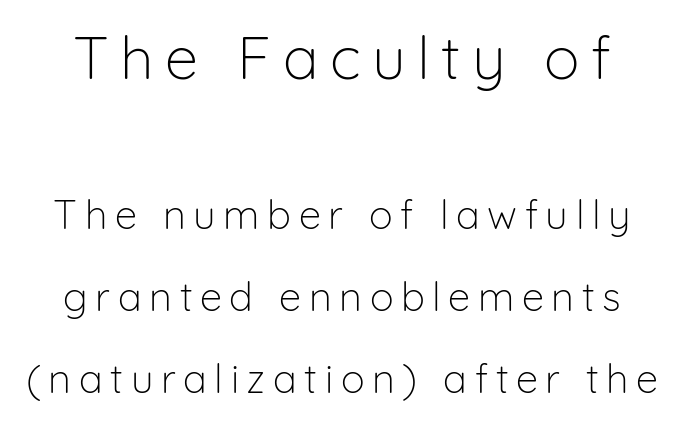
Type style note: lacks serifs. Tall strokes in this sample are plumb rather than angled. The emphasis by scale lands on block number one, above. Quick note: underline off. Is this a fixed-width face? No — the glyphs have proportional, varying widths.
